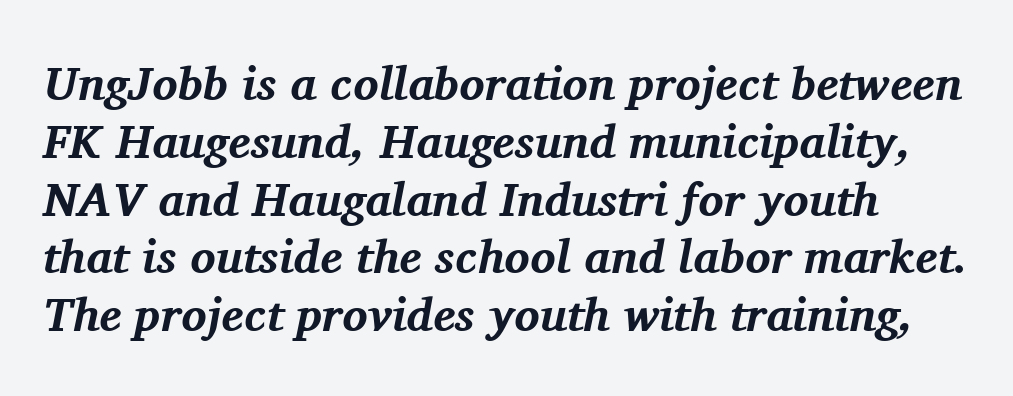
{"serif": "yes", "italic": "yes", "lean": "right", "slant_degrees": 11, "bold": "yes", "weight": "bold", "width": "normal", "stroke_contrast": "medium", "x_height": "medium", "monospaced": "no", "underline": "no", "line_spacing_ratio": 1.23, "letter_spacing": "normal", "letter_spacing_em": 0.0, "glyph_px": 47}
